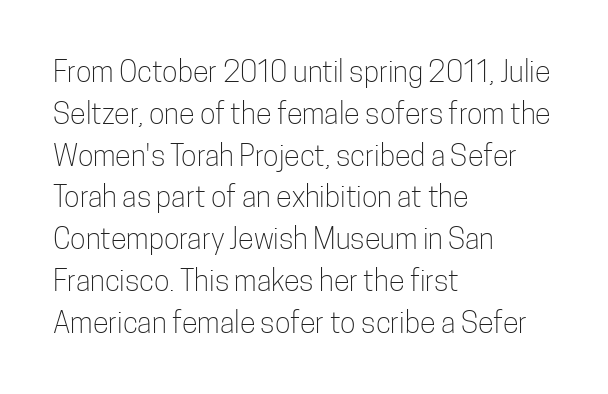
A typesetter would mark this as roman, not italic. The characters display no serif detailing; their extremities are plain. Is this a fixed-width face? No — the glyphs have proportional, varying widths. Line spacing here is normal. Leftover space on each line is placed entirely after the last word. Descenders hang freely into open space.
